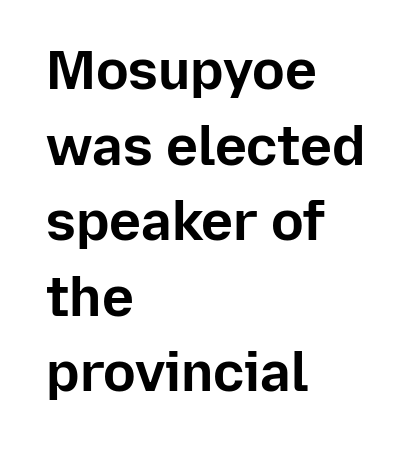
{"serif": "no", "italic": "no", "bold": "yes", "weight": "bold", "width": "normal", "stroke_contrast": "low", "x_height": "medium", "monospaced": "no", "underline": "no", "align": "left", "line_spacing": "normal", "line_spacing_ratio": 1.4, "letter_spacing": "normal", "letter_spacing_em": 0.0, "glyph_px": 54}
